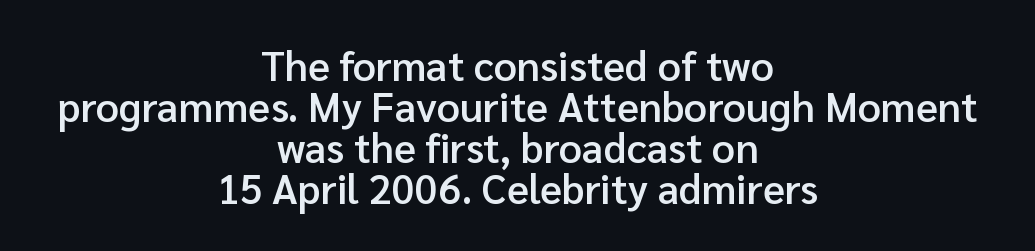
Q: Is the text bold? A: Semi-bold.
Q: Is the text italic (slanted)? A: No, it is upright.
Q: Is the typeface a serif or a sans-serif typeface? A: Sans-serif.
Q: Is the text underlined? A: No.
Q: How is the paragraph aligned? A: Centered.
Q: Is the spacing between letters normal or unusually wide? A: Normal.
Q: Is the spacing between lines tight, normal or loose? A: Tight.
Q: Width (condensed, normal, or wide)? A: Normal.
Q: Stroke contrast? A: Low.
Q: x-height? A: Medium.
Q: Monospaced? A: No.
